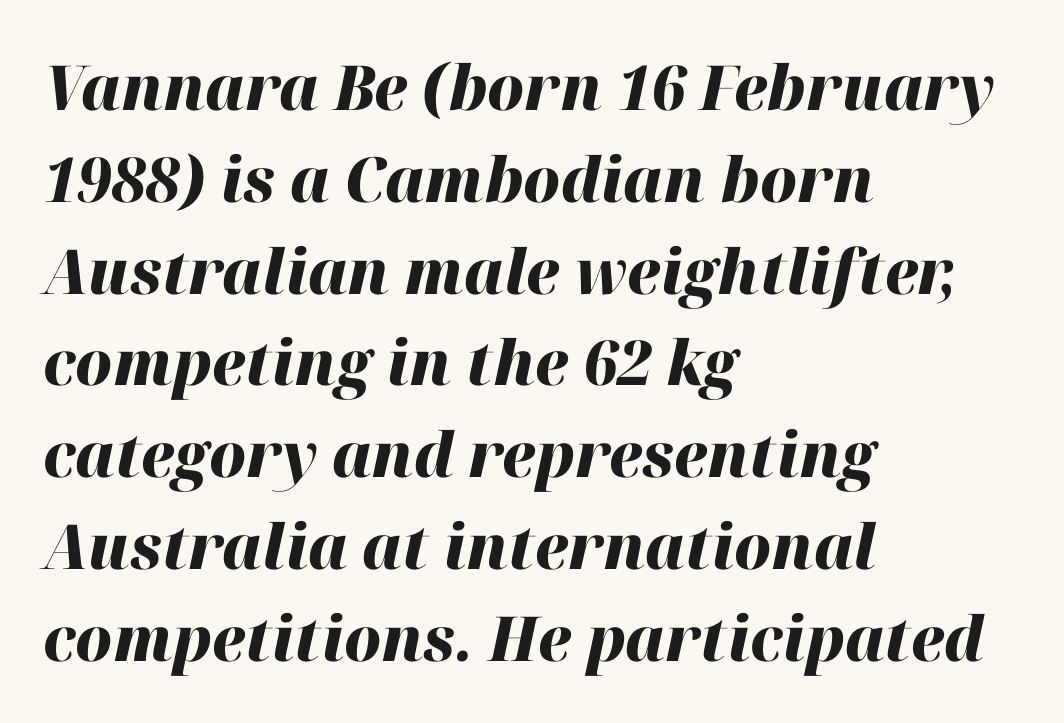
{"italic": "yes", "lean": "right", "slant_degrees": 12, "bold": "yes", "weight": "heavy", "width": "normal", "stroke_contrast": "high", "x_height": "medium", "monospaced": "no", "underline": "no", "align": "left", "line_spacing": "normal", "line_spacing_ratio": 1.48, "letter_spacing": "normal", "letter_spacing_em": 0.0, "glyph_px": 62}
